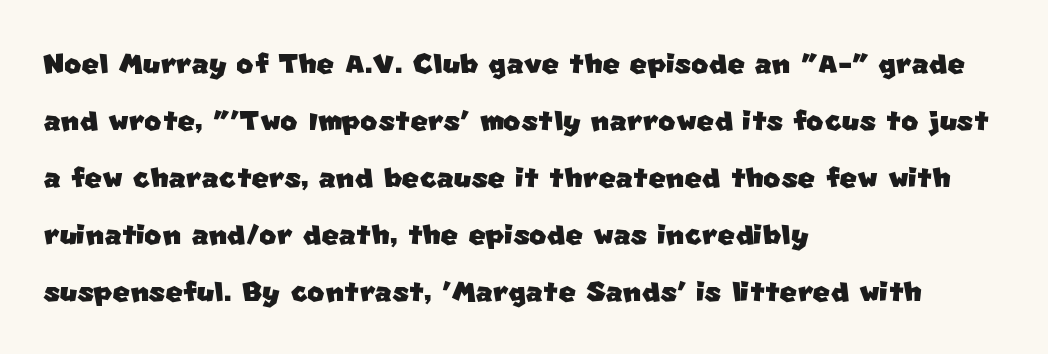
The image shows 37 px sans-serif type; set left-aligned, normal line spacing (1.54x), normal letter spacing, not underlined; low stroke contrast and a large x-height.
